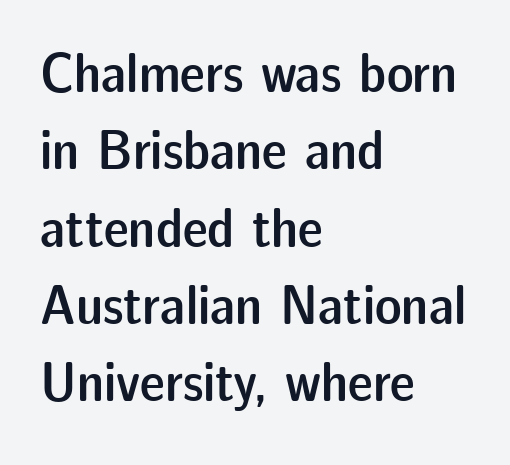
Q: Is the text bold? A: Semi-bold.
Q: Is the text italic (slanted)? A: No, it is upright.
Q: Is the typeface a serif or a sans-serif typeface? A: Sans-serif.
Q: Is the text underlined? A: No.
Q: How is the paragraph aligned? A: Left-aligned.
Q: Is the spacing between letters normal or unusually wide? A: Normal.
Q: Is the spacing between lines tight, normal or loose? A: Normal.
Q: Width (condensed, normal, or wide)? A: Normal.
Q: Stroke contrast? A: Low.
Q: x-height? A: Medium.
Q: Monospaced? A: No.
